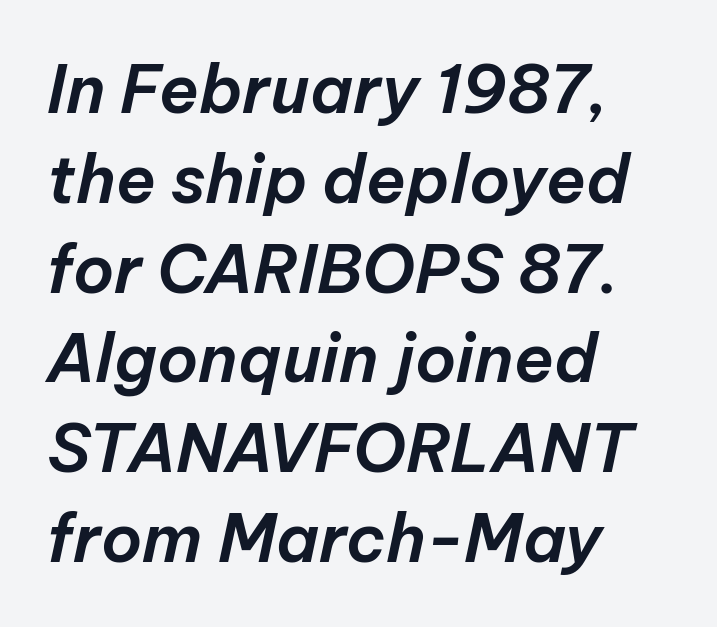
Q: Is the text italic (slanted)? A: Yes, it leans right by about 12 degrees.
Q: Is the text underlined? A: No.
Q: How is the paragraph aligned? A: Left-aligned.
Q: Is the spacing between letters normal or unusually wide? A: Normal.
Q: Is the spacing between lines tight, normal or loose? A: Normal.
Q: Width (condensed, normal, or wide)? A: Normal.
Q: Stroke contrast? A: Low.
Q: x-height? A: Medium.
Q: Monospaced? A: No.
